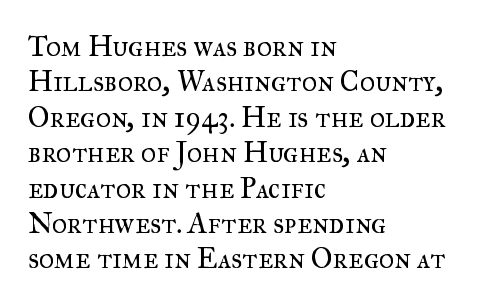
The image shows 29 px regular-weight serif type, upright; set left-aligned, line spacing 1.22x, normal letter spacing, not underlined; medium stroke contrast and a small x-height.
